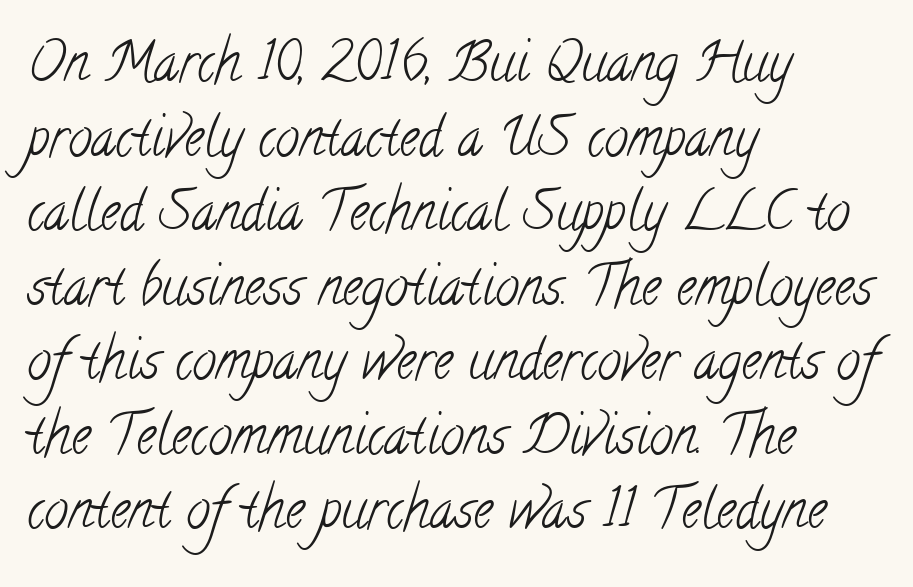
Q: Is the text bold? A: No.
Q: Is the typeface a serif or a sans-serif typeface? A: Serif.
Q: Is the text underlined? A: No.
Q: How is the paragraph aligned? A: Left-aligned.
Q: Is the spacing between letters normal or unusually wide? A: Normal.
Q: Is the spacing between lines tight, normal or loose? A: Normal.
Q: Width (condensed, normal, or wide)? A: Condensed.
Q: Stroke contrast? A: Low.
Q: x-height? A: Small.
Q: Monospaced? A: No.
